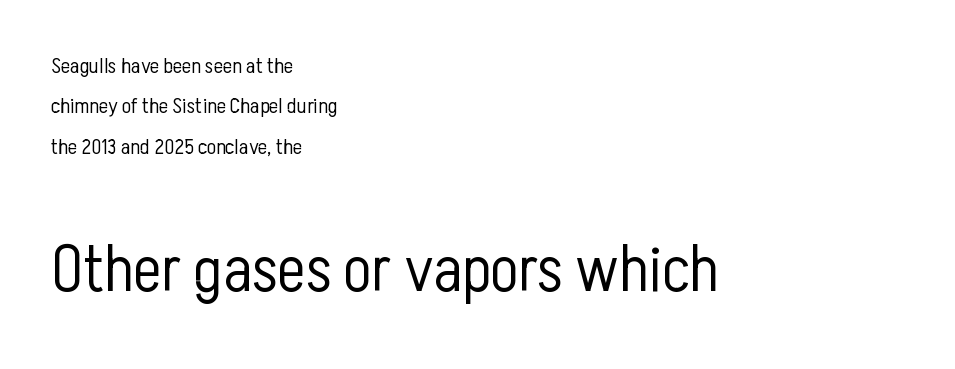
The image shows 66 px light, condensed sans-serif type, upright; set left-aligned, line spacing 1.84x, normal letter spacing, not underlined; the second (bottom) block is 3.0x larger; low stroke contrast and a medium x-height.
